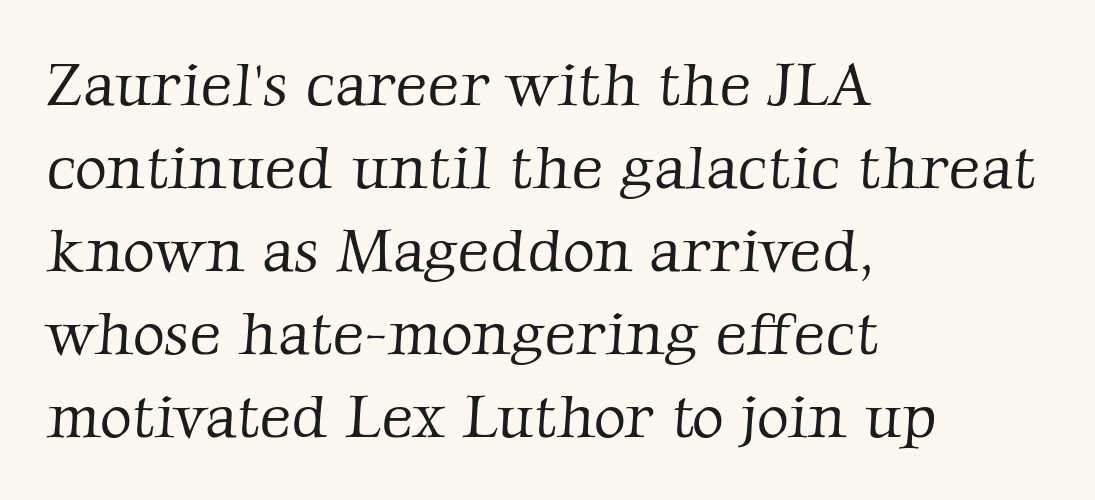
{"serif": "yes", "bold": "no", "weight": "light", "width": "normal", "stroke_contrast": "low", "x_height": "medium", "monospaced": "no", "underline": "no", "align": "left", "line_spacing": "normal", "line_spacing_ratio": 1.34, "letter_spacing": "normal", "letter_spacing_em": 0.0, "glyph_px": 62}
